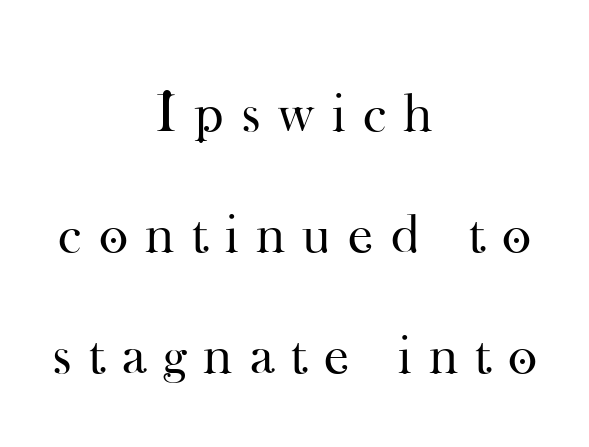
This sample uses an upright cut, with every glyph sitting square on the baseline. This is not heavy type; no bold has been used. Character widths vary here, with narrow letters taking less room than wide ones. These lines are composed in type with serifs. Does the leading feel generous? Absolutely, it's lavish. The rendering positions every line midway between the sides.
